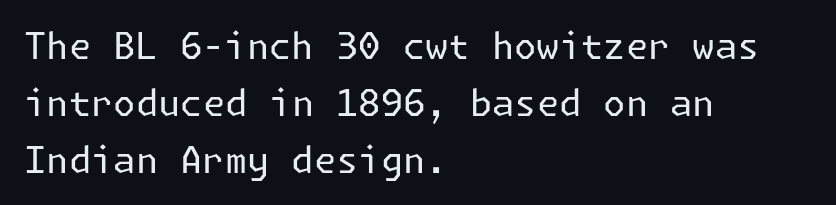
{"serif": "no", "italic": "no", "bold": "no", "weight": "regular", "width": "normal", "stroke_contrast": "low", "x_height": "medium", "underline": "no", "align": "left", "line_spacing": "normal", "line_spacing_ratio": 1.58, "letter_spacing": "normal", "letter_spacing_em": 0.0, "glyph_px": 36}
